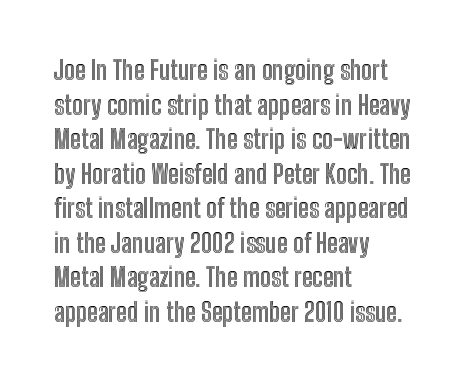
The image shows 26 px text type, upright; set left-aligned, normal line spacing (1.33x), normal letter spacing, not underlined.
